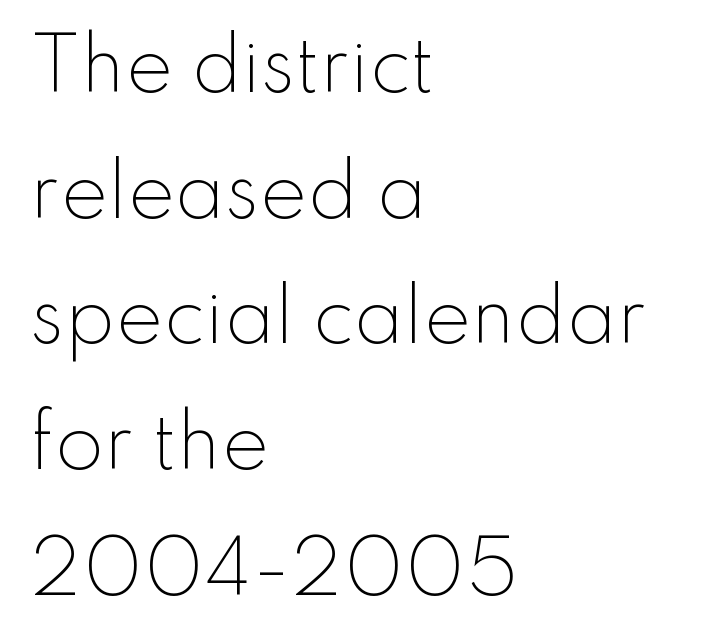
{"serif": "no", "italic": "no", "bold": "no", "weight": "light", "width": "normal", "stroke_contrast": "low", "x_height": "small", "monospaced": "no", "underline": "no", "align": "left", "line_spacing_ratio": 1.77, "letter_spacing": "normal", "letter_spacing_em": 0.0, "glyph_px": 71}
